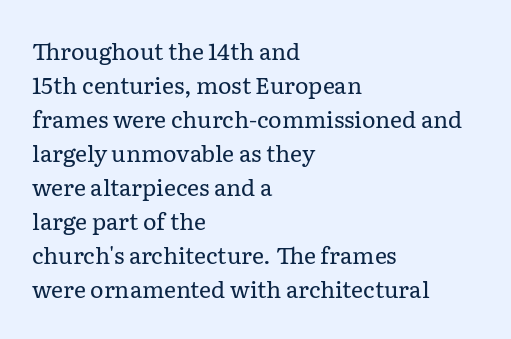
{"italic": "no", "bold": "no", "underline": "no", "align": "left", "line_spacing": "normal", "line_spacing_ratio": 1.48, "letter_spacing": "normal", "letter_spacing_em": 0.0, "glyph_px": 23}
